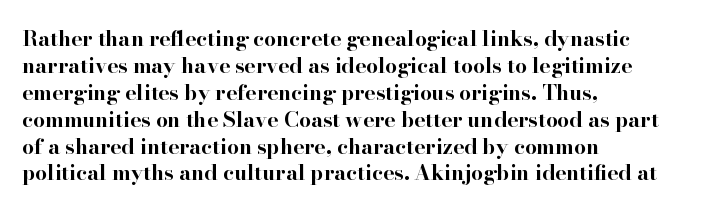
Q: Is the text bold? A: Yes.
Q: Is the text italic (slanted)? A: No, it is upright.
Q: Is the text underlined? A: No.
Q: How is the paragraph aligned? A: Left-aligned.
Q: Is the spacing between letters normal or unusually wide? A: Normal.
Q: Is the spacing between lines tight, normal or loose? A: Normal.
